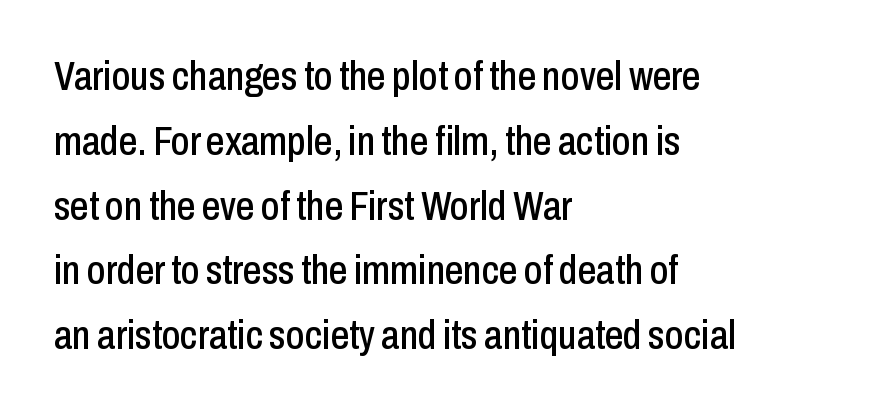
The image shows 41 px condensed sans-serif type, upright; set left-aligned, normal line spacing (1.58x), normal letter spacing, not underlined; low stroke contrast and a medium x-height.
